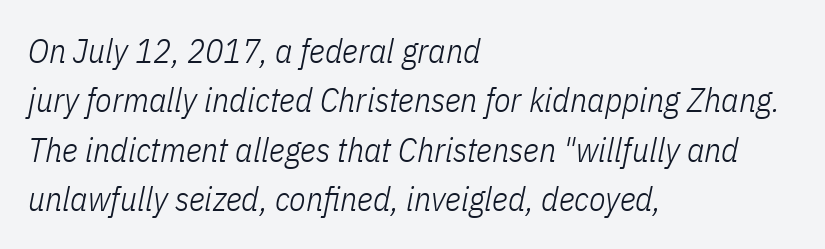
The image shows 34 px light, condensed type, italic (leaning right); set left-aligned, normal line spacing (1.45x), normal letter spacing, not underlined; low stroke contrast and a medium x-height.
